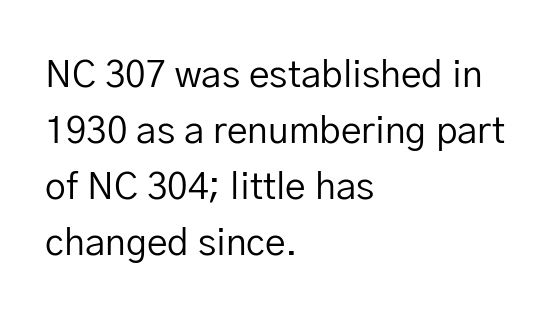
Descenders are the only things crossing below the line. Think of a printed novel: that variable character pitch is what you see here. Evenly set lines give the paragraph a standard silhouette. Caption: face not bold, strokes unweighted. The rag falls on the right side of this text block. The letters stand upright; this is a roman face.
